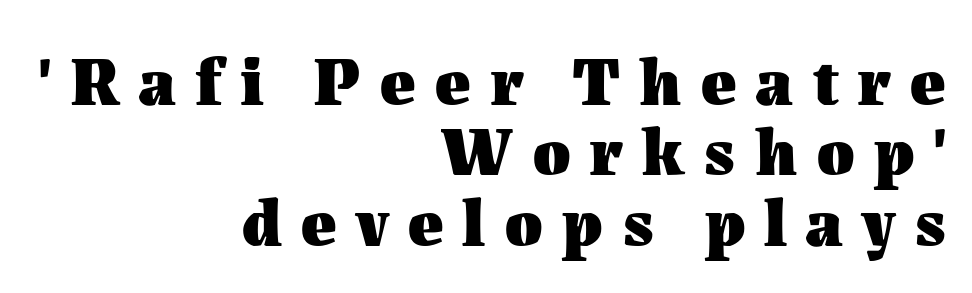
{"italic": "no", "bold": "yes", "weight": "heavy", "width": "normal", "stroke_contrast": "medium", "x_height": "medium", "monospaced": "no", "underline": "no", "align": "right", "line_spacing": "tight", "line_spacing_ratio": 1.02, "letter_spacing": "wide", "letter_spacing_em": 0.27, "glyph_px": 69}
